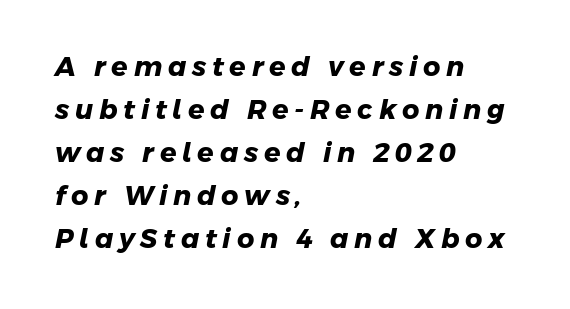
Q: Is the text bold? A: Yes.
Q: Is the text underlined? A: No.
Q: How is the paragraph aligned? A: Left-aligned.
Q: Is the spacing between letters normal or unusually wide? A: Unusually wide.
Q: Is the spacing between lines tight, normal or loose? A: Normal.
